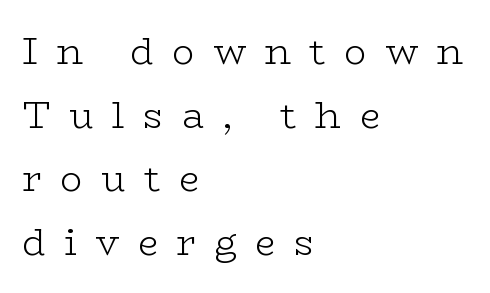
Q: Is the text bold? A: No.
Q: Is the text italic (slanted)? A: No, it is upright.
Q: Is the typeface a serif or a sans-serif typeface? A: Serif.
Q: Is the text underlined? A: No.
Q: How is the paragraph aligned? A: Left-aligned.
Q: Is the spacing between letters normal or unusually wide? A: Unusually wide.
Q: Width (condensed, normal, or wide)? A: Wide.
Q: Stroke contrast? A: Low.
Q: x-height? A: Medium.
Q: Monospaced? A: No.
